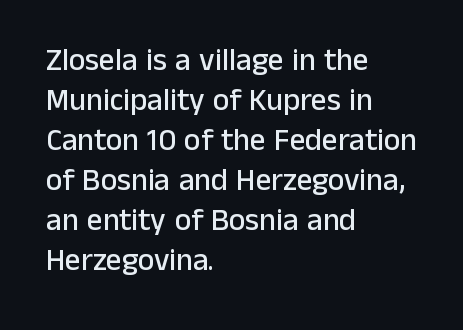
The image shows 31 px sans-serif type, upright; set left-aligned, normal line spacing (1.29x), normal letter spacing, not underlined; low stroke contrast and a medium x-height.
